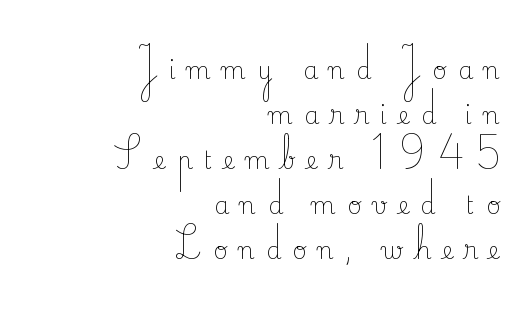
Q: Is the text bold? A: No.
Q: Is the text italic (slanted)? A: No, it is upright.
Q: Is the text underlined? A: No.
Q: How is the paragraph aligned? A: Right-aligned.
Q: Is the spacing between letters normal or unusually wide? A: Unusually wide.
